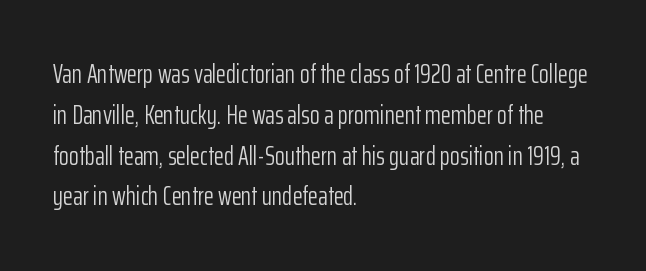
{"italic": "no", "bold": "no", "underline": "no", "align": "left", "line_spacing": "normal", "line_spacing_ratio": 1.57, "letter_spacing": "normal", "letter_spacing_em": 0.0, "glyph_px": 26}
